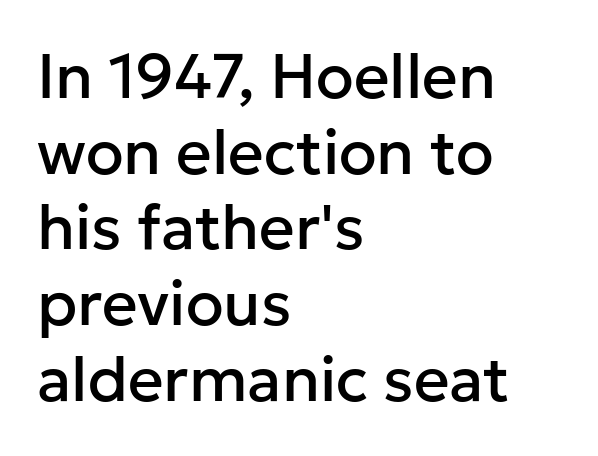
Plain, unruled lines of type. Look at the tracking — it's just the regular setting, nothing added. The lines in this sample share a left origin and differ only in where they stop. The face used here is proportionally spaced, like ordinary book or web type. A sans-serif font was chosen for this passage. The lettering stays uniformly vertical, giving the passage a roman look.
